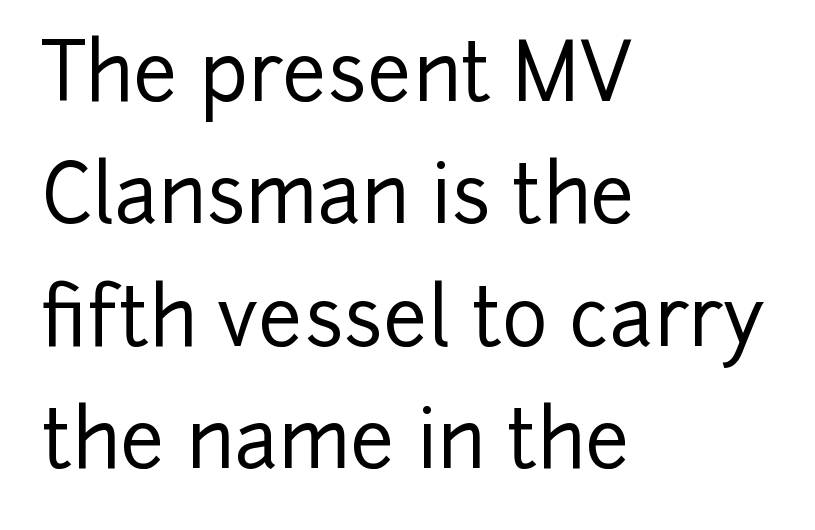
The image shows 79 px sans-serif type, upright; set left-aligned, normal line spacing (1.55x), normal letter spacing, not underlined; low stroke contrast and a medium x-height.
